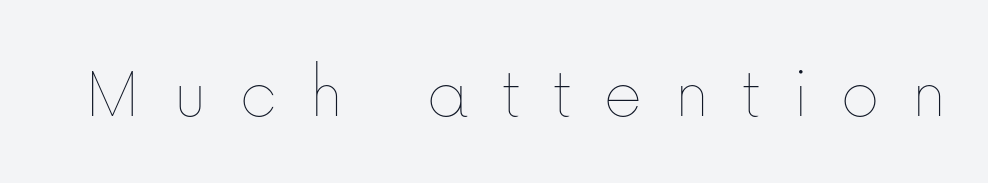
The image shows 75 px thin type, upright; set unusually wide letter spacing (+0.42 em), not underlined; low stroke contrast and a medium x-height.
